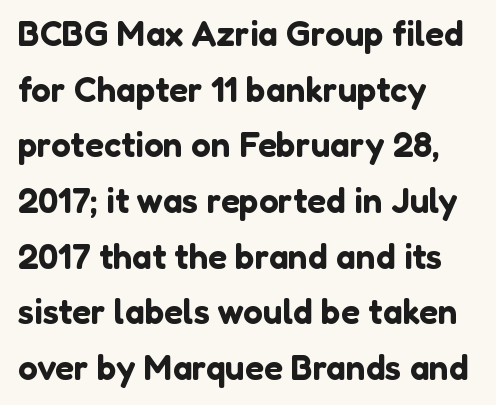
Q: Is the text italic (slanted)? A: No, it is upright.
Q: Is the typeface a serif or a sans-serif typeface? A: Sans-serif.
Q: Is the text underlined? A: No.
Q: How is the paragraph aligned? A: Left-aligned.
Q: Is the spacing between letters normal or unusually wide? A: Normal.
Q: Is the spacing between lines tight, normal or loose? A: Normal.
Q: Width (condensed, normal, or wide)? A: Normal.
Q: Stroke contrast? A: Low.
Q: x-height? A: Medium.
Q: Monospaced? A: No.
